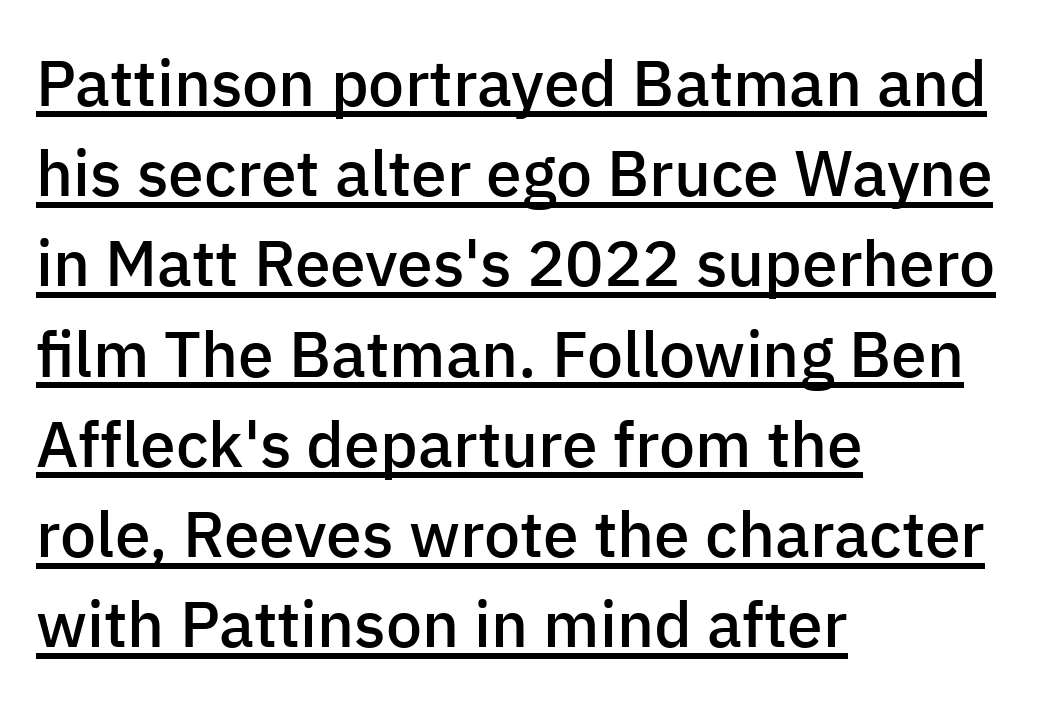
Q: Is the text bold? A: Semi-bold.
Q: Is the text italic (slanted)? A: No, it is upright.
Q: Is the typeface a serif or a sans-serif typeface? A: Sans-serif.
Q: Is the text underlined? A: Yes.
Q: How is the paragraph aligned? A: Left-aligned.
Q: Is the spacing between letters normal or unusually wide? A: Normal.
Q: Is the spacing between lines tight, normal or loose? A: Normal.
Q: Width (condensed, normal, or wide)? A: Normal.
Q: Stroke contrast? A: Low.
Q: x-height? A: Medium.
Q: Monospaced? A: No.
